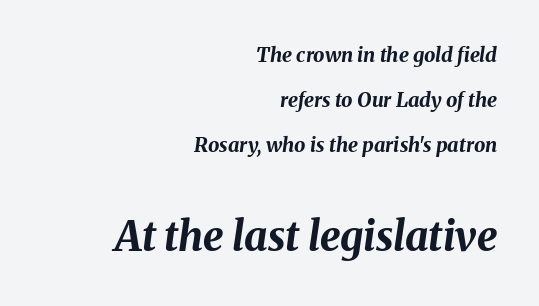
Q: Is the text bold? A: Yes.
Q: Is the text italic (slanted)? A: Yes, it leans right by about 8 degrees.
Q: Is the text underlined? A: No.
Q: How is the paragraph aligned? A: Right-aligned.
Q: Is the spacing between letters normal or unusually wide? A: Normal.
Q: Is the spacing between lines tight, normal or loose? A: Loose.
Q: Which block of text is set in a larger size, the first (top) or the second (bottom)? A: The second (bottom) one.
Q: Width (condensed, normal, or wide)? A: Normal.
Q: Stroke contrast? A: Medium.
Q: x-height? A: Medium.
Q: Monospaced? A: No.
